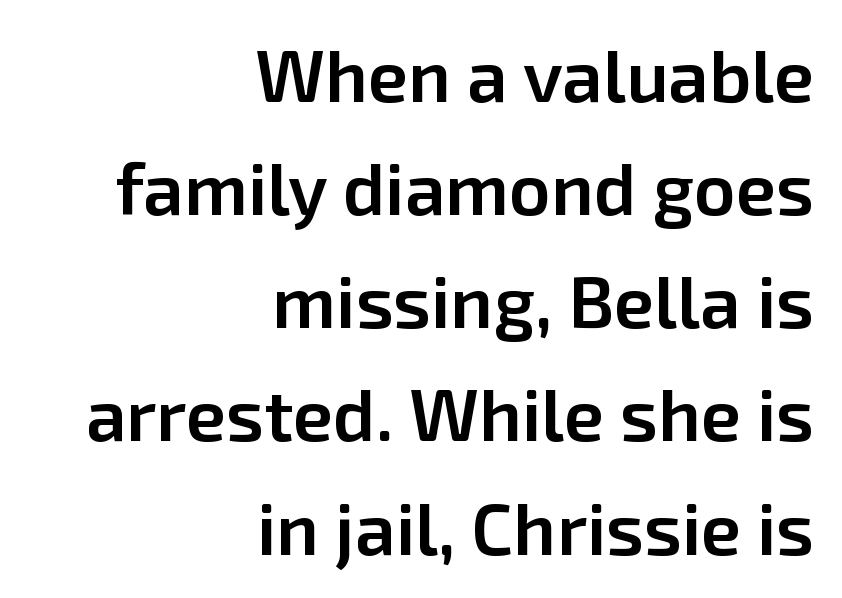
{"serif": "no", "italic": "no", "bold": "semi", "weight": "semibold", "width": "normal", "stroke_contrast": "low", "x_height": "medium", "monospaced": "no", "underline": "no", "align": "right", "line_spacing": "normal", "line_spacing_ratio": 1.55, "letter_spacing": "normal", "letter_spacing_em": 0.0, "glyph_px": 73}
